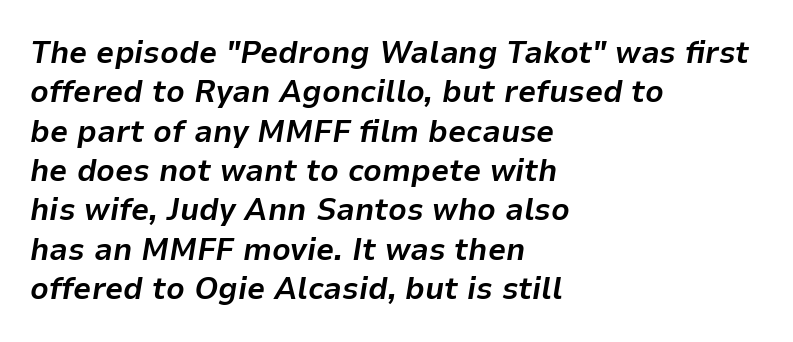
Q: Is the text bold? A: Yes.
Q: Is the text italic (slanted)? A: Yes, it leans right by about 9 degrees.
Q: Is the text underlined? A: No.
Q: How is the paragraph aligned? A: Left-aligned.
Q: Is the spacing between letters normal or unusually wide? A: Normal.
Q: Width (condensed, normal, or wide)? A: Normal.
Q: Stroke contrast? A: Low.
Q: x-height? A: Medium.
Q: Monospaced? A: No.
